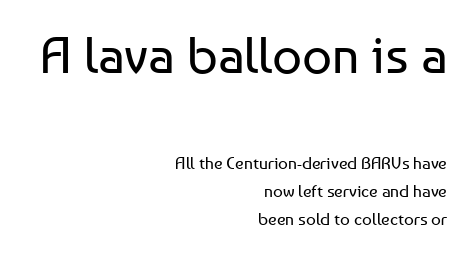
The image shows 52 px regular-weight sans-serif type, upright; set right-aligned, normal line spacing (1.66x), normal letter spacing, not underlined; the first (top) block is 3.06x larger; low stroke contrast and a medium x-height.
